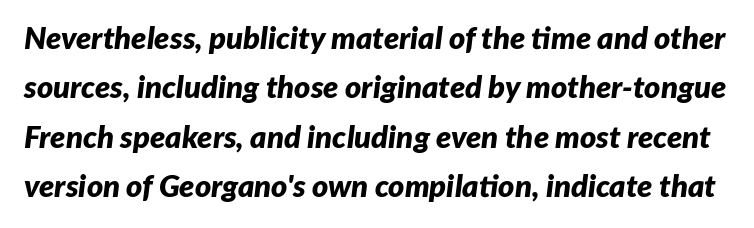
The image shows 31 px bold type, italic (leaning right); set normal line spacing (1.59x), normal letter spacing, not underlined; low stroke contrast and a medium x-height.
